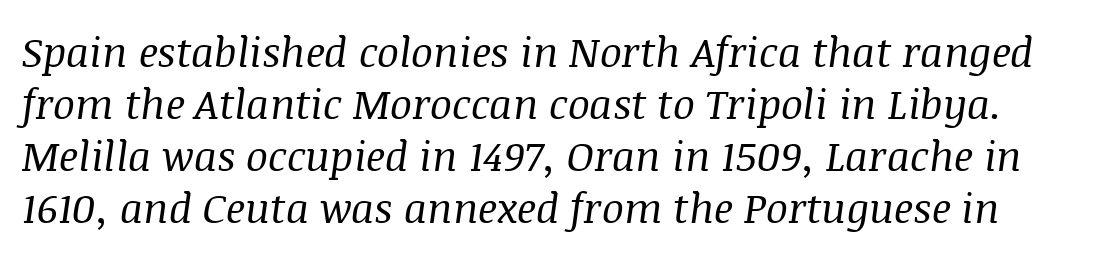
Q: Is the text bold? A: No.
Q: Is the text italic (slanted)? A: Yes, it leans right by about 8 degrees.
Q: Is the typeface a serif or a sans-serif typeface? A: Serif.
Q: Is the text underlined? A: No.
Q: Is the spacing between letters normal or unusually wide? A: Normal.
Q: Is the spacing between lines tight, normal or loose? A: Normal.
Q: Width (condensed, normal, or wide)? A: Normal.
Q: Stroke contrast? A: Medium.
Q: x-height? A: Large.
Q: Monospaced? A: No.
